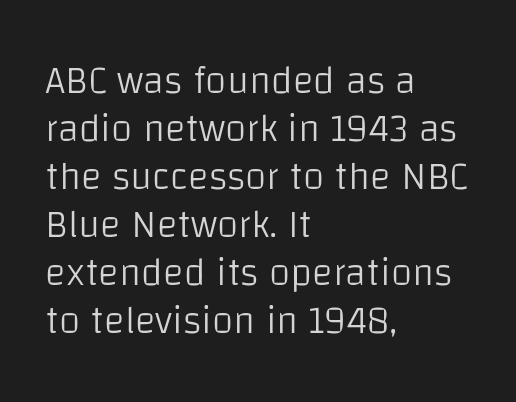
The image shows 39 px light sans-serif type, upright; set left-aligned, line spacing 1.23x, normal letter spacing, not underlined; low stroke contrast and a large x-height.
